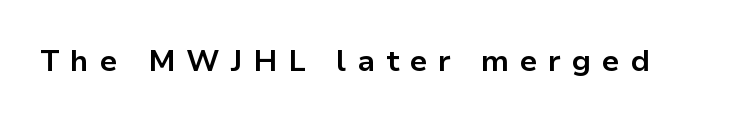
The glyphs are unaccompanied by any horizontal stroke below them. These lines are composed in type without serifs. Words appear elongated and porous because spacing is wide. Is this a fixed-width face? No — the glyphs have proportional, varying widths. Caption: bold face, heavy strokes.
